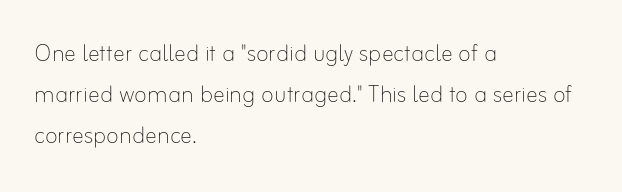
Every stem runs plumb, perpendicular to the baseline. The letterforms sit at book weight or below. These lines are set flush left with a ragged right edge. These lines are rendered in a variable-pitch font. This rendering leaves character spacing at its baseline value.
